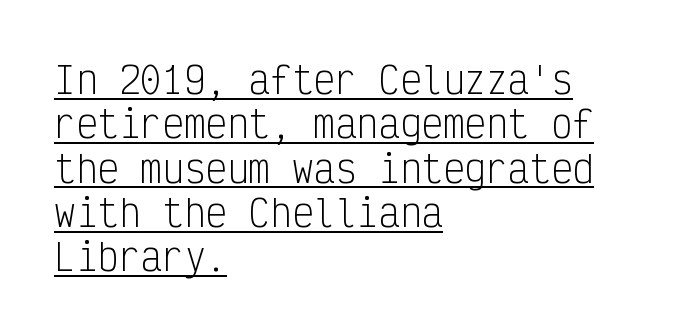
{"serif": "no", "italic": "no", "bold": "no", "weight": "light", "width": "condensed", "stroke_contrast": "low", "x_height": "medium", "monospaced": "yes", "underline": "yes", "align": "left", "line_spacing_ratio": 1.23, "letter_spacing": "normal", "letter_spacing_em": 0.0, "glyph_px": 36}
